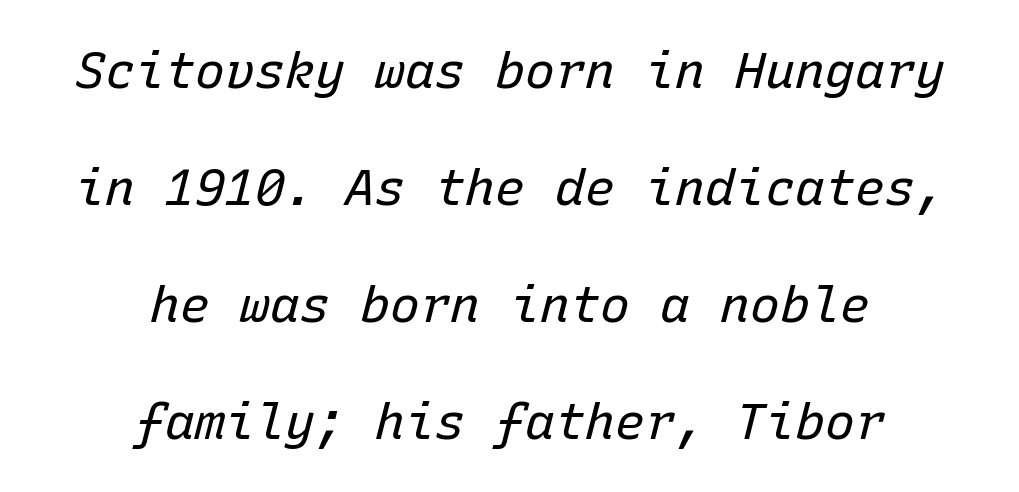
The image shows 50 px regular-weight type, italic (leaning right), monospaced; set centered, loose line spacing (2.34x), normal letter spacing, not underlined; low stroke contrast and a medium x-height.
